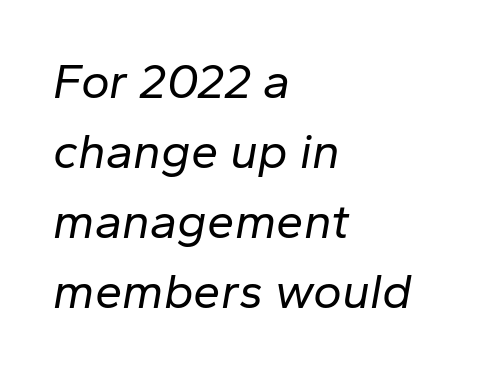
The image shows 49 px regular-weight type, italic (leaning right); set left-aligned, normal line spacing (1.43x), normal letter spacing, not underlined; low stroke contrast and a medium x-height.
